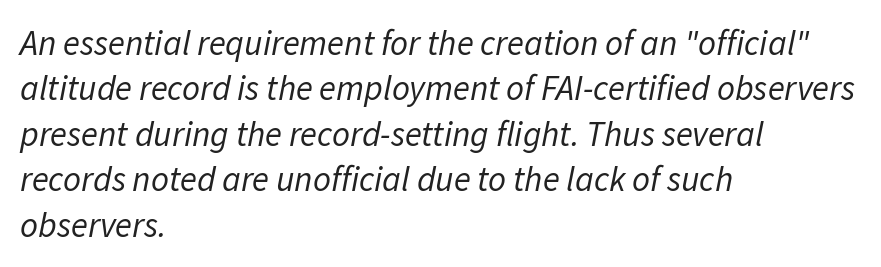
Do the characters align in a grid? No, the font is proportional. A typesetter would call this leading conventional body-copy spacing. In terms of posture, this sample is oblique. Has an underline been added? It has not. The tracking reads as untouched default to a designer's eye. Nothing heavy about these letters — not bold at all.
